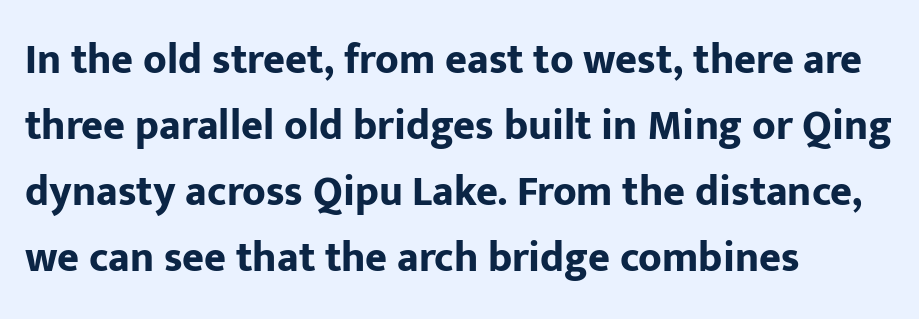
The image shows 42 px bold sans-serif type, upright; set left-aligned, normal line spacing (1.57x), normal letter spacing, not underlined; low stroke contrast and a medium x-height.
